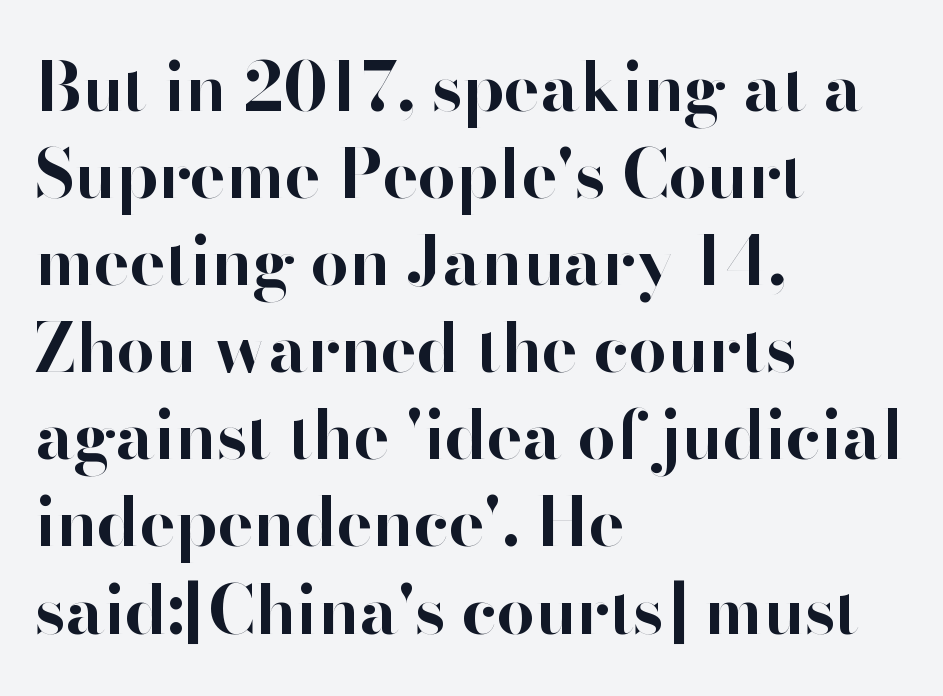
The image shows 67 px bold sans-serif type, upright; set left-aligned, normal line spacing (1.3x), normal letter spacing, not underlined; high stroke contrast and a small x-height.
